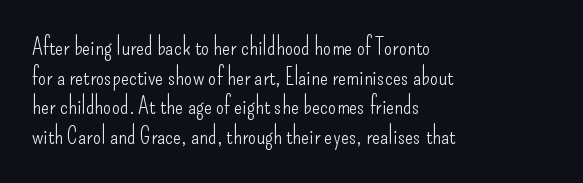
Q: Is the text bold? A: No.
Q: Is the text italic (slanted)? A: No, it is upright.
Q: Is the text underlined? A: No.
Q: How is the paragraph aligned? A: Left-aligned.
Q: Is the spacing between letters normal or unusually wide? A: Normal.
